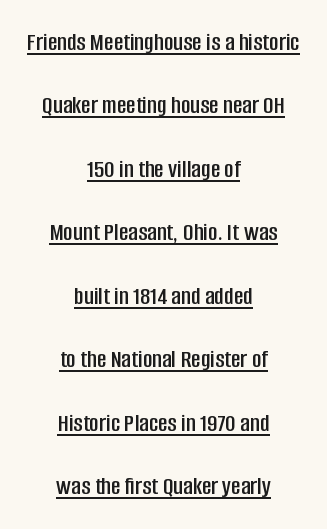
The image shows 26 px text type, upright; set centered, loose line spacing (2.44x), normal letter spacing, underlined.
